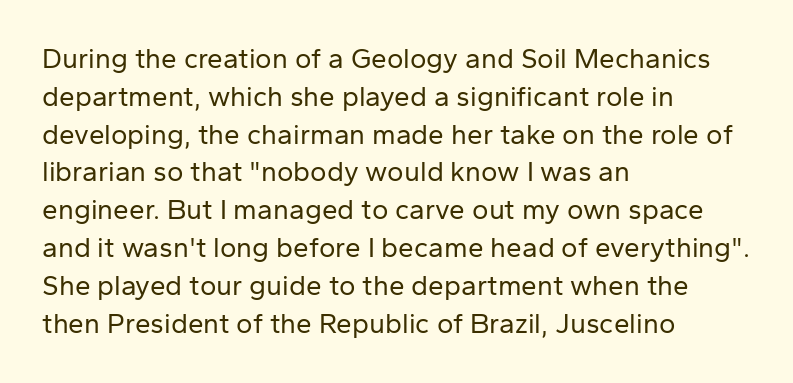
Summary of vertical rhythm: regular, with standard interline spacing. The strip under each line holds only bare page. Is this a fixed-width face? No — the glyphs have proportional, varying widths. What kind of face is this? One without serifs — a sans.
